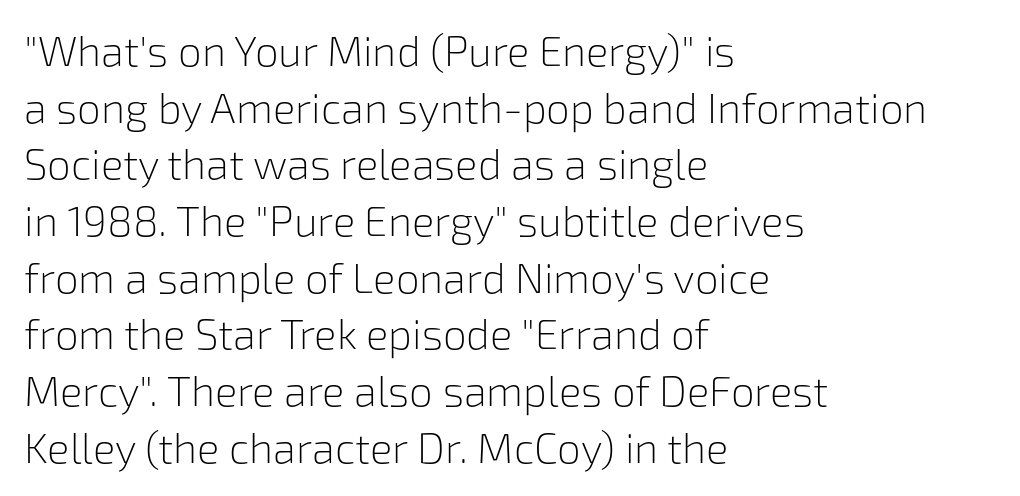
Q: Is the text bold? A: No.
Q: Is the text italic (slanted)? A: No, it is upright.
Q: Is the typeface a serif or a sans-serif typeface? A: Sans-serif.
Q: Is the text underlined? A: No.
Q: How is the paragraph aligned? A: Left-aligned.
Q: Is the spacing between letters normal or unusually wide? A: Normal.
Q: Is the spacing between lines tight, normal or loose? A: Normal.
Q: Width (condensed, normal, or wide)? A: Normal.
Q: Stroke contrast? A: Low.
Q: x-height? A: Medium.
Q: Monospaced? A: No.
